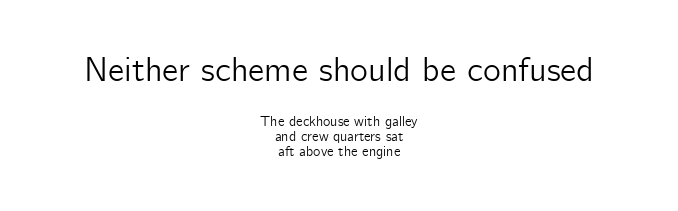
Stroke terminals: plain, sans-serif. The space beneath each line is pristine and unruled. Does the copy run flush right? No — it is centered line by line. These lines huddle together more closely than default settings would place them. In terms of posture, this sample is upright.
